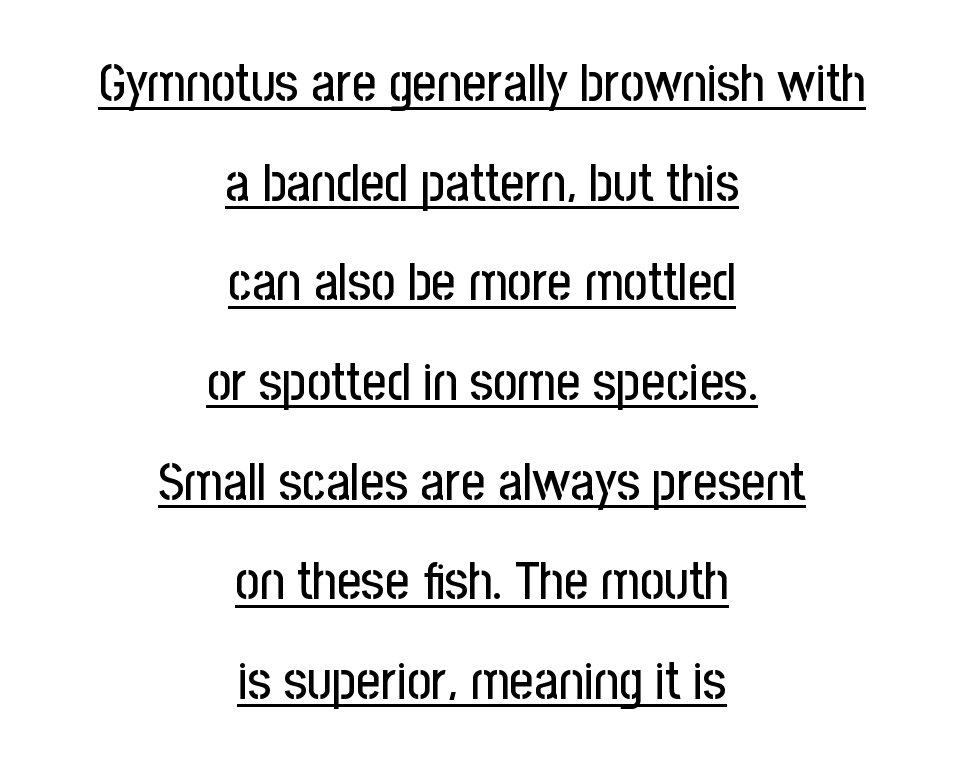
The image shows 53 px condensed sans-serif type, upright; set centered, line spacing 1.88x, normal letter spacing, underlined; low stroke contrast and a medium x-height.
